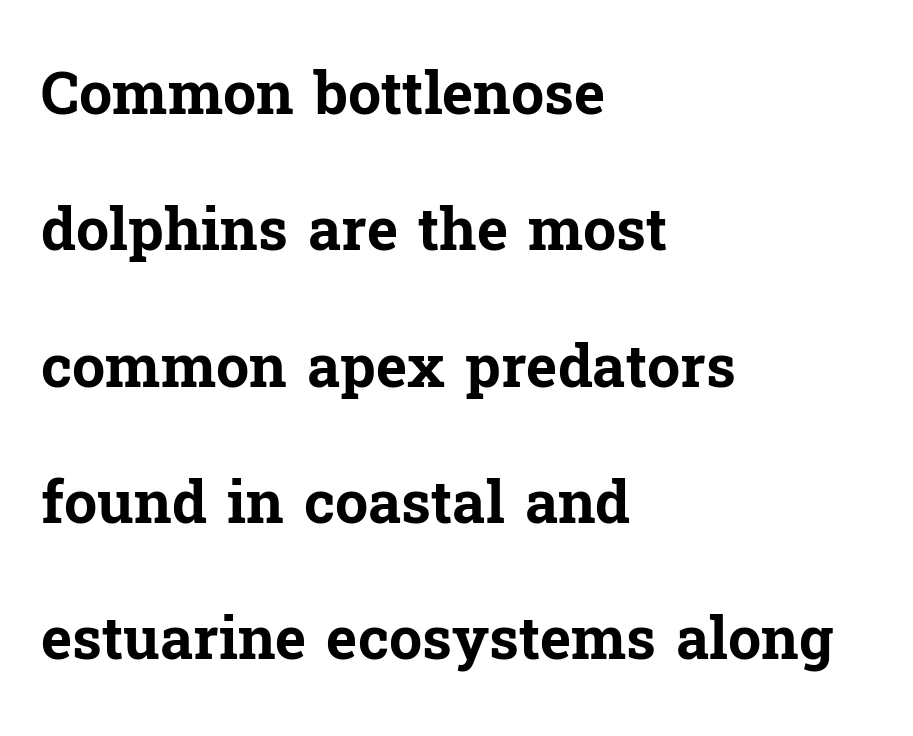
{"serif": "yes", "italic": "no", "bold": "yes", "weight": "bold", "width": "normal", "stroke_contrast": "low", "x_height": "medium", "monospaced": "no", "underline": "no", "align": "left", "line_spacing": "loose", "line_spacing_ratio": 2.31, "letter_spacing": "normal", "letter_spacing_em": 0.0, "glyph_px": 59}
